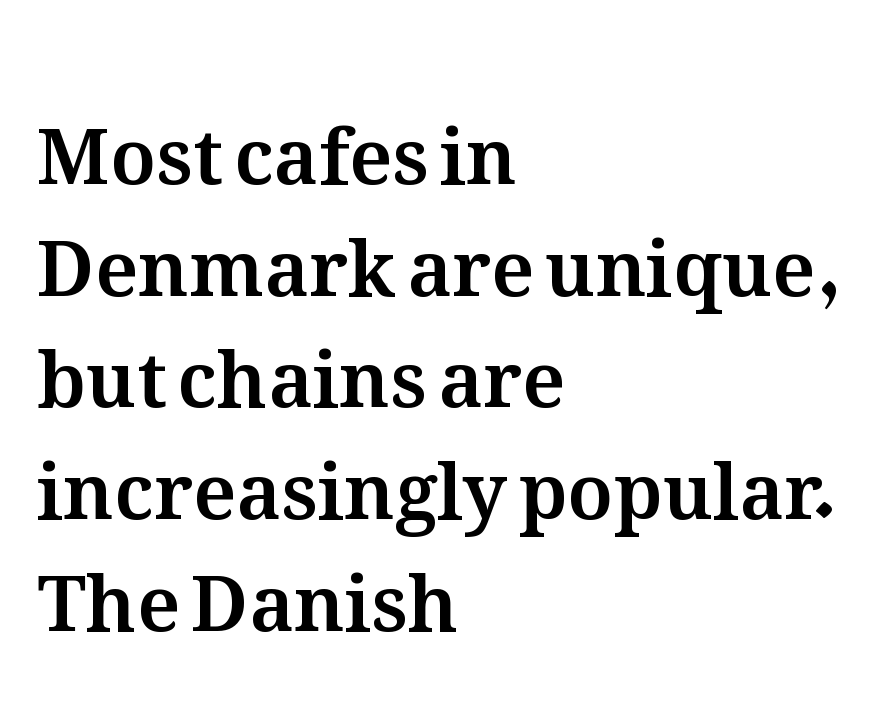
{"italic": "no", "width": "normal", "stroke_contrast": "medium", "x_height": "medium", "monospaced": "no", "underline": "no", "align": "left", "line_spacing": "normal", "line_spacing_ratio": 1.45, "letter_spacing": "normal", "letter_spacing_em": 0.0, "glyph_px": 77}
